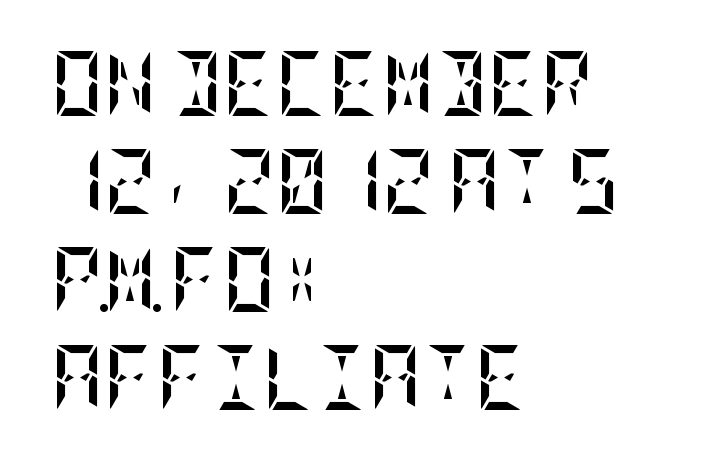
Q: Is the text bold? A: Yes.
Q: Is the text italic (slanted)? A: No, it is upright.
Q: Is the text underlined? A: No.
Q: How is the paragraph aligned? A: Left-aligned.
Q: Is the spacing between letters normal or unusually wide? A: Normal.
Q: Is the spacing between lines tight, normal or loose? A: Normal.
Q: Width (condensed, normal, or wide)? A: Condensed.
Q: Stroke contrast? A: Low.
Q: x-height? A: Large.
